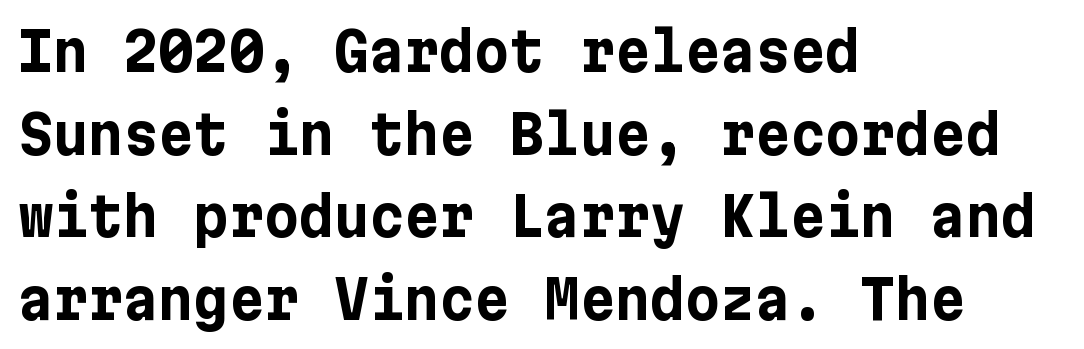
{"serif": "no", "italic": "no", "bold": "yes", "weight": "bold", "width": "normal", "stroke_contrast": "low", "x_height": "medium", "underline": "no", "align": "left", "line_spacing": "normal", "line_spacing_ratio": 1.53, "letter_spacing": "normal", "letter_spacing_em": 0.0, "glyph_px": 54}
